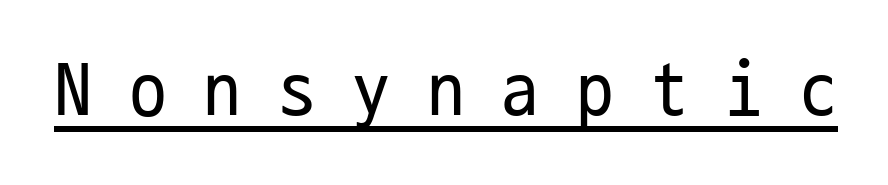
{"serif": "no", "italic": "no", "bold": "no", "weight": "regular", "width": "condensed", "stroke_contrast": "low", "x_height": "medium", "monospaced": "yes", "underline": "yes", "letter_spacing": "wide", "letter_spacing_em": 0.48, "glyph_px": 76}
